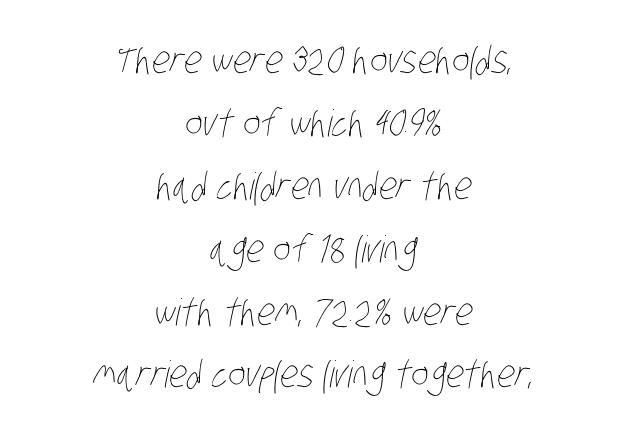
{"bold": "no", "weight": "thin", "width": "condensed", "stroke_contrast": "low", "x_height": "large", "monospaced": "no", "underline": "no", "align": "center", "line_spacing": "normal", "line_spacing_ratio": 1.7, "letter_spacing": "normal", "letter_spacing_em": 0.0, "glyph_px": 37}
